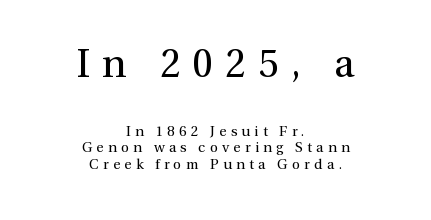
A quiet, ordinary-to-light weight characterises the typeface. These lines are centered, leaving both edges ragged. Unmarked baselines from the first word to the last. Is the lower block the larger one? No — the upper block carries the bigger type.
